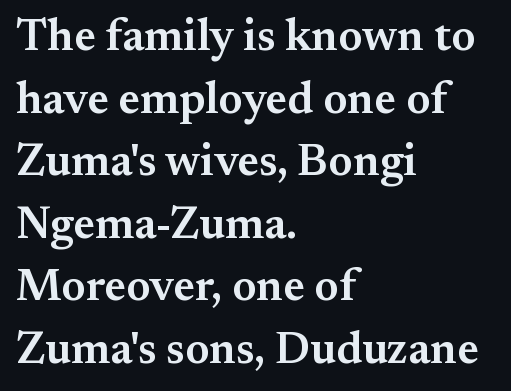
{"serif": "yes", "italic": "no", "bold": "semi", "weight": "semibold", "width": "normal", "stroke_contrast": "medium", "x_height": "small", "monospaced": "no", "underline": "no", "align": "left", "line_spacing": "normal", "line_spacing_ratio": 1.39, "letter_spacing": "normal", "letter_spacing_em": 0.0, "glyph_px": 45}
